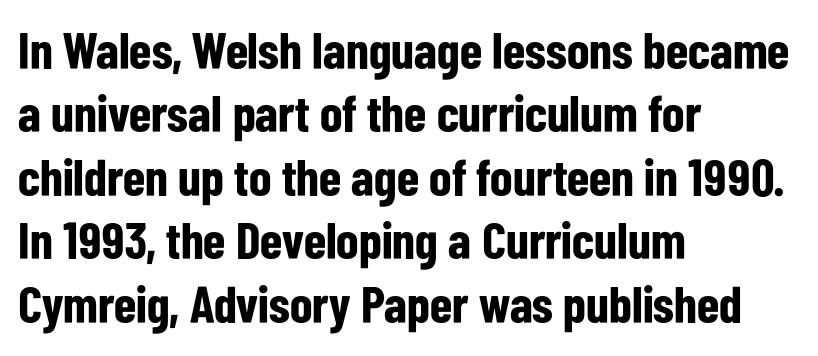
The image shows 52 px bold, condensed sans-serif type, upright; set left-aligned, line spacing 1.22x, normal letter spacing, not underlined; low stroke contrast and a medium x-height.
